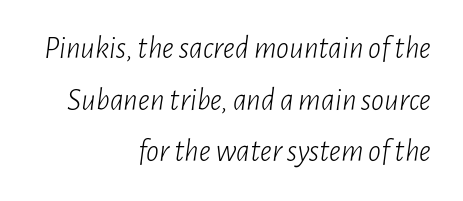
The text block is weighted toward the right margin, trailing off unevenly leftward. Letters have the restrained weight of plain body copy at most. Underlining? Definitely not there. The leading is moderate, giving the passage an even texture.
